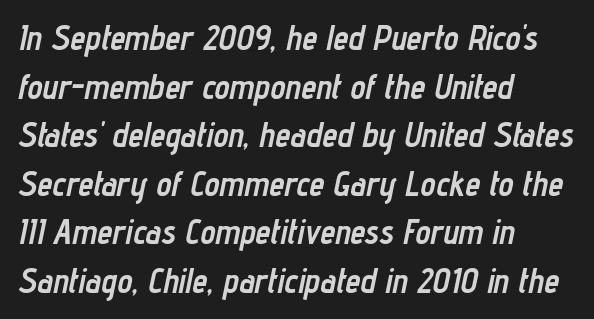
The image shows 34 px semibold, condensed type, italic (leaning right); set left-aligned, normal line spacing (1.43x), normal letter spacing, not underlined; low stroke contrast and a medium x-height.
